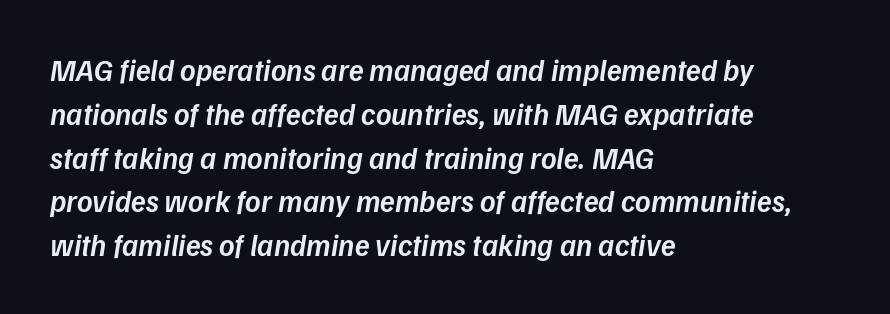
{"italic": "yes", "lean": "right", "slant_degrees": 9, "bold": "semi", "weight": "semibold", "width": "normal", "stroke_contrast": "low", "x_height": "medium", "monospaced": "no", "underline": "no", "align": "left", "line_spacing": "normal", "line_spacing_ratio": 1.46, "letter_spacing": "normal", "letter_spacing_em": 0.0, "glyph_px": 30}
